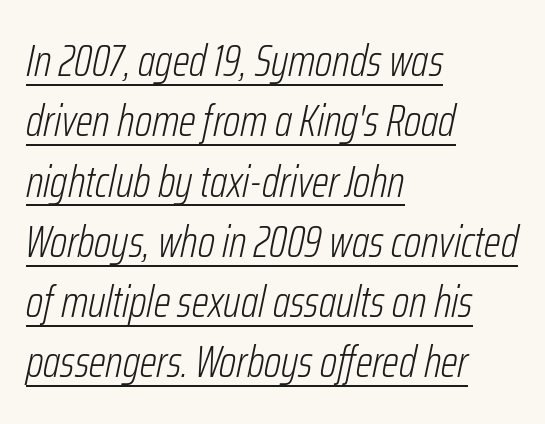
The image shows 44 px light, condensed type, italic (leaning right); set left-aligned, normal line spacing (1.37x), normal letter spacing, underlined; low stroke contrast and a medium x-height.
